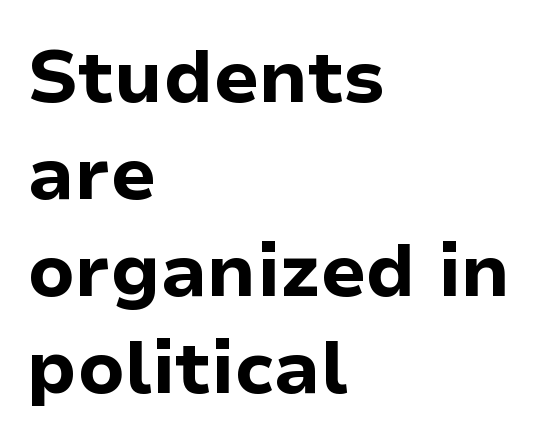
{"serif": "no", "italic": "no", "bold": "yes", "weight": "bold", "width": "normal", "stroke_contrast": "low", "x_height": "medium", "monospaced": "no", "underline": "no", "align": "left", "line_spacing": "normal", "line_spacing_ratio": 1.31, "letter_spacing": "normal", "letter_spacing_em": 0.0, "glyph_px": 74}
